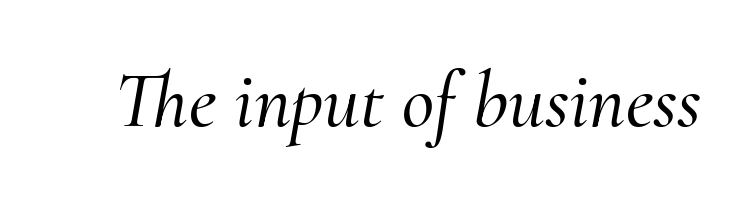
The image shows 79 px serif type, italic (leaning right); set normal letter spacing, not underlined; medium stroke contrast and a small x-height.
